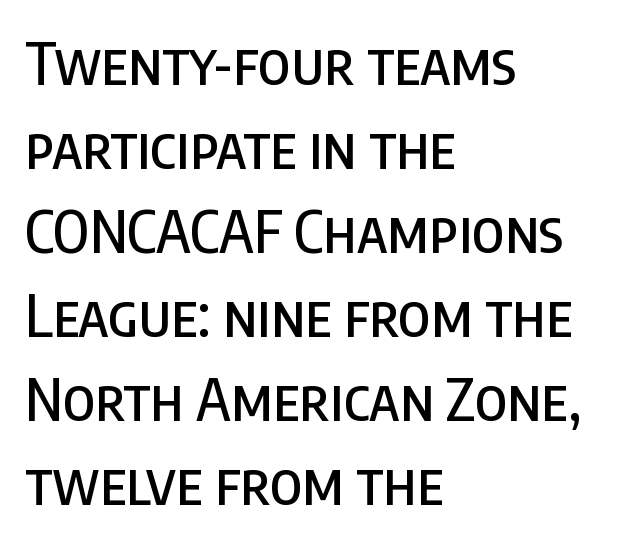
The type sits square on the baseline with zero lean. Caption: multi-line text, flush left, ragged right. Nobody drew a line under any word here. Proportional: the letters do not fall into vertical columns. Are there feet on the stems? There aren't — it's a sans. Spacing between characters is what you'd get straight out of the box.
